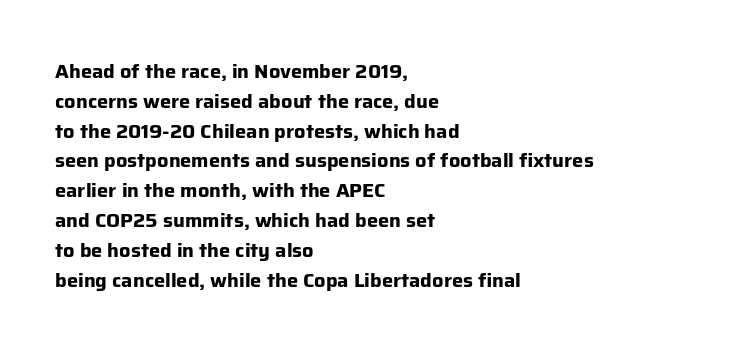
The image shows 20 px bold type, upright; set left-aligned, normal line spacing (1.49x), normal letter spacing, not underlined.
